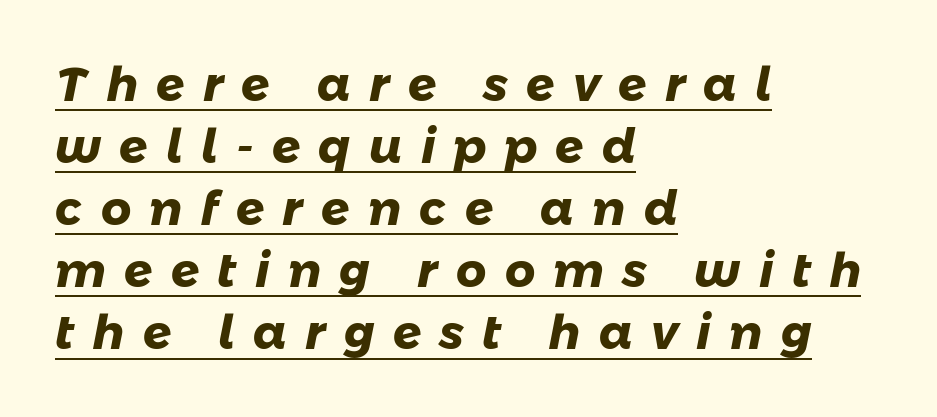
The image shows 47 px heavy sans-serif type; set left-aligned, normal line spacing (1.32x), unusually wide letter spacing (+0.39 em), underlined; low stroke contrast and a medium x-height.
